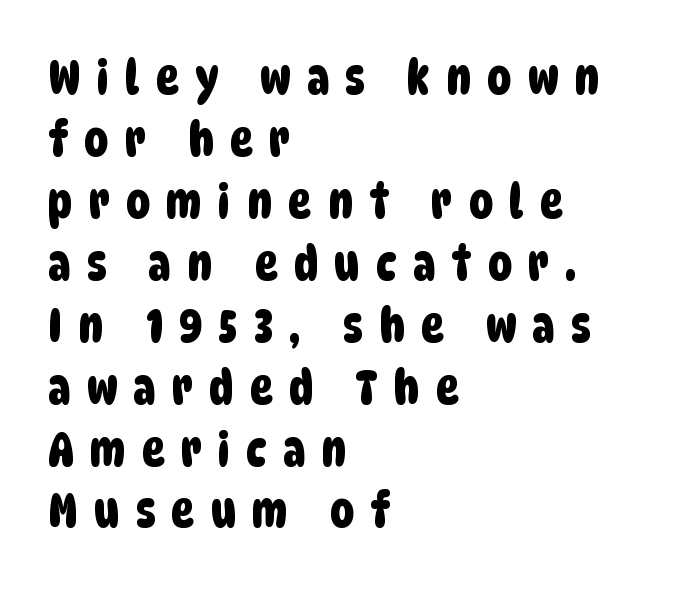
All the whitespace from short lines collects on the right. The letters carry no serifs — their stems end cleanly without finishing strokes. Honestly, there is no underline to notice here at all. Substantial extra tracking has been applied to these lines. Character widths vary here, with narrow letters taking less room than wide ones. The space between consecutive lines is moderate.
